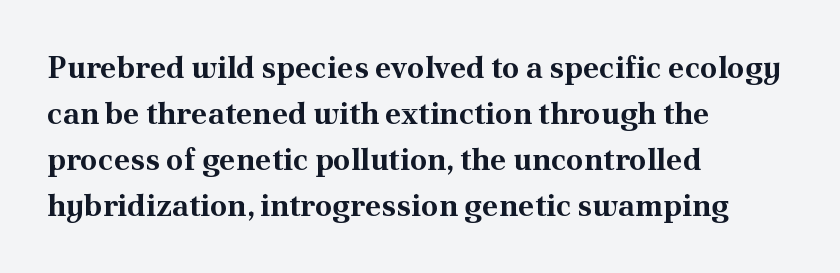
{"serif": "yes", "italic": "no", "bold": "yes", "weight": "bold", "width": "normal", "stroke_contrast": "medium", "x_height": "small", "monospaced": "no", "underline": "no", "align": "left", "line_spacing": "normal", "line_spacing_ratio": 1.48, "letter_spacing": "normal", "letter_spacing_em": 0.0, "glyph_px": 31}
